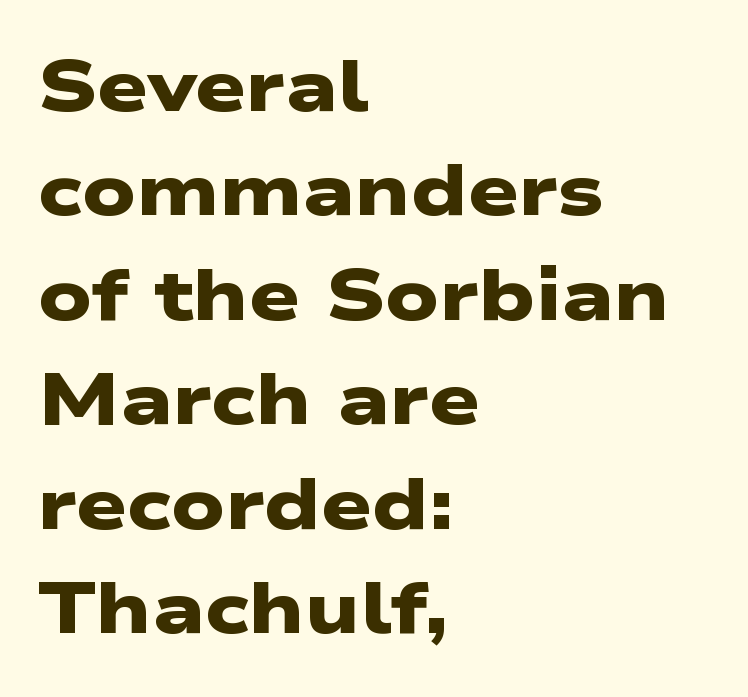
Q: Is the text bold? A: Yes.
Q: Is the typeface a serif or a sans-serif typeface? A: Sans-serif.
Q: Is the text underlined? A: No.
Q: How is the paragraph aligned? A: Left-aligned.
Q: Is the spacing between letters normal or unusually wide? A: Normal.
Q: Is the spacing between lines tight, normal or loose? A: Normal.
Q: Width (condensed, normal, or wide)? A: Wide.
Q: Stroke contrast? A: Low.
Q: x-height? A: Medium.
Q: Monospaced? A: No.
